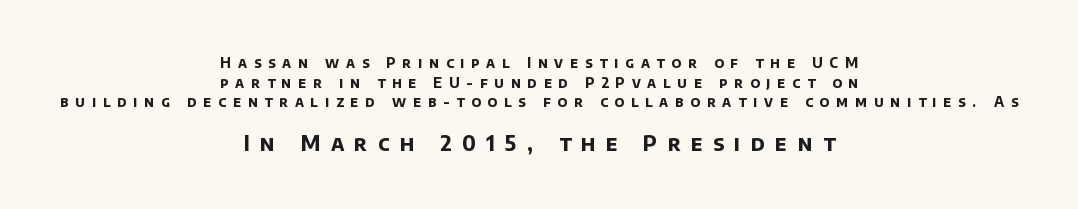
{"bold": "yes", "underline": "no", "align": "center", "line_spacing": "normal", "line_spacing_ratio": 1.4, "letter_spacing": "wide", "letter_spacing_em": 0.49, "larger_block": "second", "size_ratio": 1.5, "glyph_px": 21}
